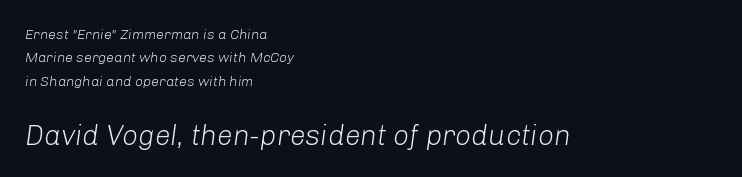
Q: Is the text bold? A: No.
Q: Is the text italic (slanted)? A: Yes, it leans right by about 8 degrees.
Q: Is the text underlined? A: No.
Q: How is the paragraph aligned? A: Left-aligned.
Q: Is the spacing between letters normal or unusually wide? A: Normal.
Q: Is the spacing between lines tight, normal or loose? A: Normal.
Q: Which block of text is set in a larger size, the first (top) or the second (bottom)? A: The second (bottom) one.
Q: Width (condensed, normal, or wide)? A: Normal.
Q: Stroke contrast? A: Low.
Q: x-height? A: Medium.
Q: Monospaced? A: No.
